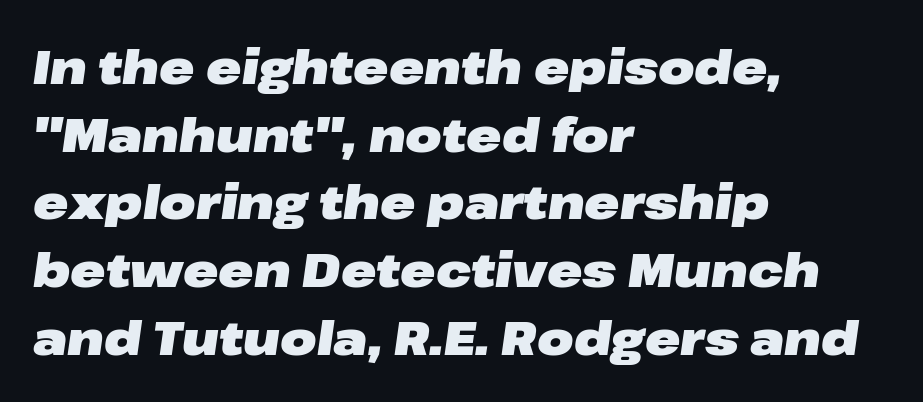
Q: Is the text bold? A: Yes.
Q: Is the text italic (slanted)? A: Yes, it leans right by about 8 degrees.
Q: Is the text underlined? A: No.
Q: How is the paragraph aligned? A: Left-aligned.
Q: Is the spacing between letters normal or unusually wide? A: Normal.
Q: Is the spacing between lines tight, normal or loose? A: Normal.
Q: Width (condensed, normal, or wide)? A: Wide.
Q: Stroke contrast? A: Low.
Q: x-height? A: Medium.
Q: Monospaced? A: No.
